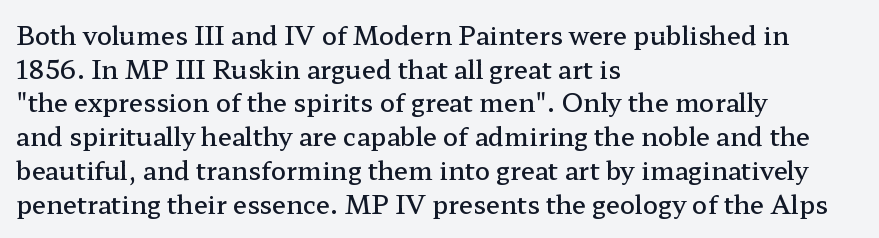
{"italic": "no", "bold": "semi", "underline": "no", "align": "left", "line_spacing": "normal", "line_spacing_ratio": 1.35, "letter_spacing": "normal", "letter_spacing_em": 0.0, "glyph_px": 25}
